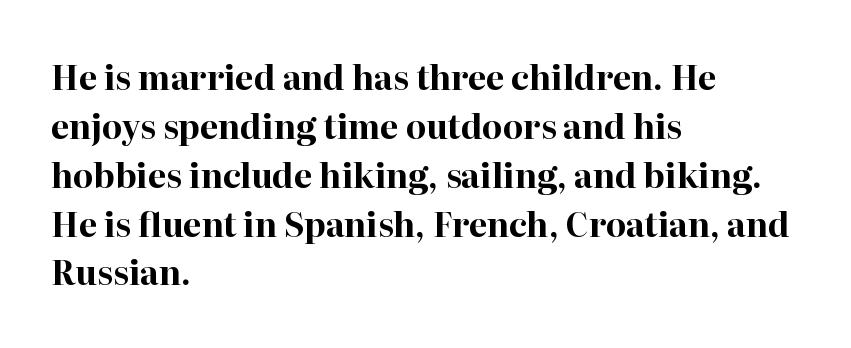
Does the leading feel generous? No, just average. No italicization has been applied; the sample stays upright. Casual observation: everything's shoved over to the left. A typesetter would call this proportional, since set widths differ per character. Inter-character spacing is left at the font's built-in metrics. Regarding serifs, this sample has them.
